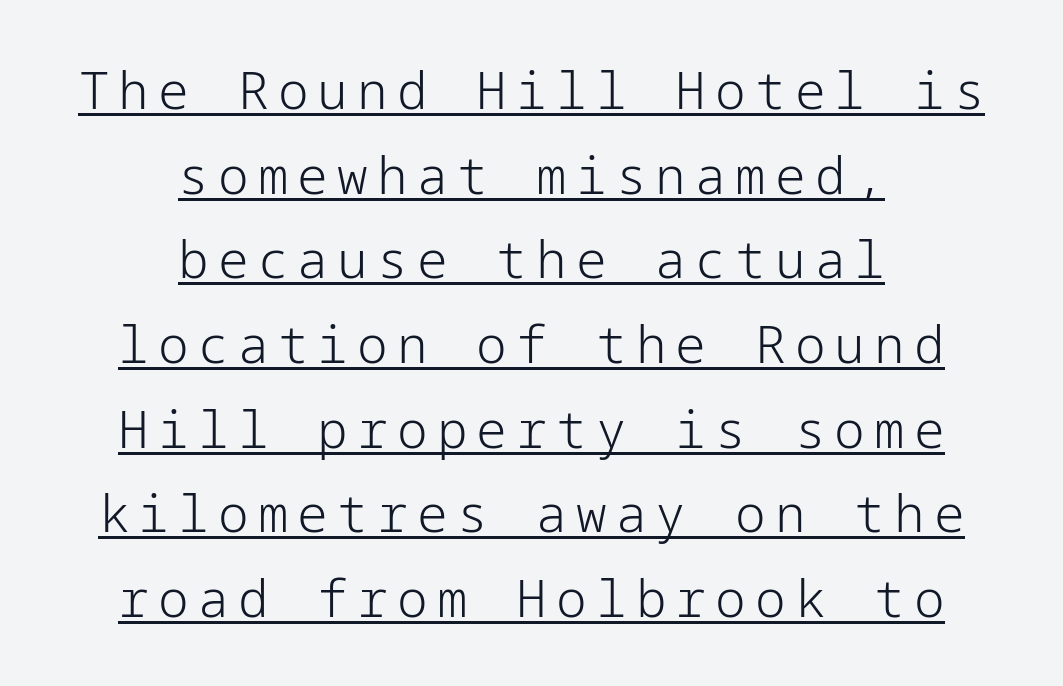
The block of text has a typical density, with ordinary space between rows. Each letter's strokes conclude bluntly, with no projecting serifs. Is there an underline? Yes — a line sits under the letters. Posture: straight, roman, zero tilt. In CSS terms this would be text-align: center.
